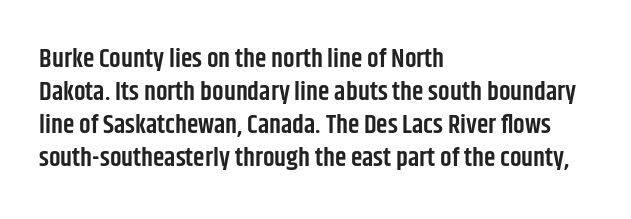
{"italic": "no", "bold": "semi", "underline": "no", "align": "left", "line_spacing": "normal", "line_spacing_ratio": 1.27, "letter_spacing": "normal", "letter_spacing_em": 0.0, "glyph_px": 26}
